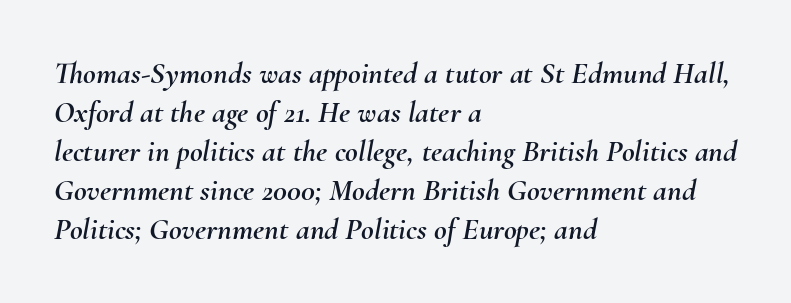
Character widths vary here, with narrow letters taking less room than wide ones. Spacing between characters is what you'd get straight out of the box. The baseline area is clear. The compositor pushed each line to the left boundary. Honestly, the row spacing looks completely unremarkable. Italic? Definitely — the glyphs are oblique.
